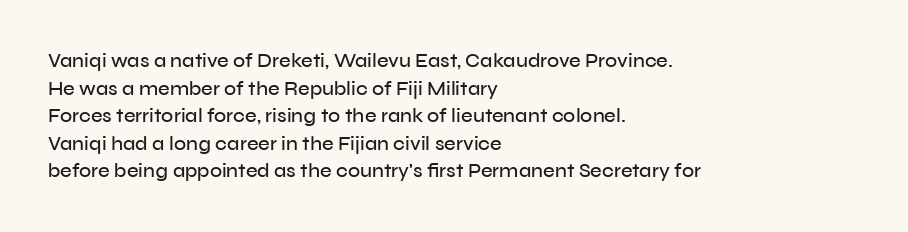
The image shows 20 px text type, upright; set left-aligned, normal line spacing (1.38x), normal letter spacing, not underlined.
